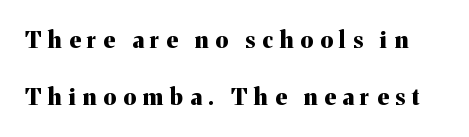
Heft: maximum for text — a bold. Glyph-to-glyph distance is far greater than everyday printed text. Quick note: not italic, upright. If you measured baseline to baseline, you'd find a long distance. The foot of each line stays bare and open.
